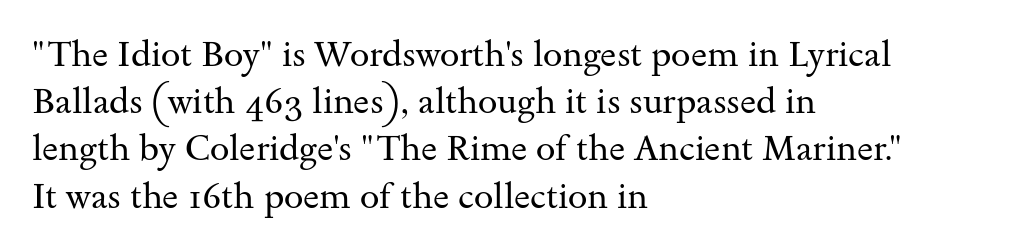
{"serif": "yes", "italic": "no", "bold": "no", "weight": "regular", "width": "wide", "stroke_contrast": "medium", "x_height": "small", "monospaced": "no", "underline": "no", "align": "left", "line_spacing": "normal", "line_spacing_ratio": 1.35, "letter_spacing": "normal", "letter_spacing_em": 0.0, "glyph_px": 35}
